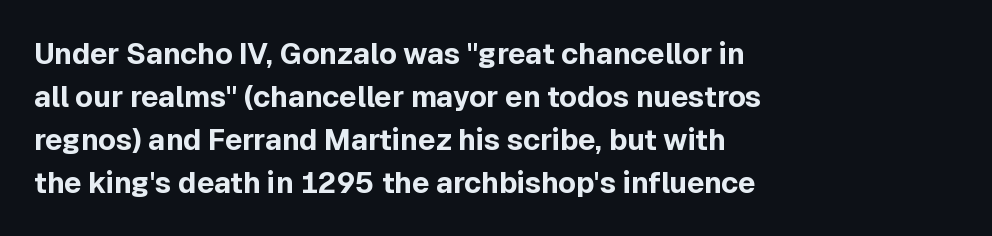
The image shows 29 px bold sans-serif type, upright; set left-aligned, normal line spacing (1.48x), normal letter spacing, not underlined; a medium x-height.
